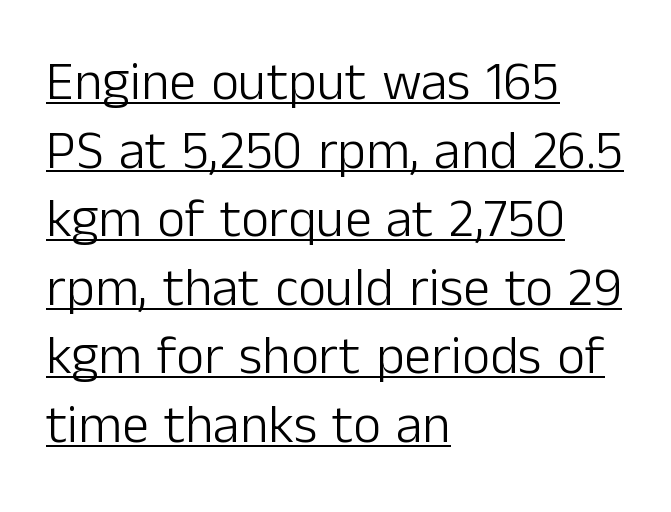
Q: Is the text bold? A: No.
Q: Is the text italic (slanted)? A: No, it is upright.
Q: Is the typeface a serif or a sans-serif typeface? A: Sans-serif.
Q: Is the text underlined? A: Yes.
Q: How is the paragraph aligned? A: Left-aligned.
Q: Is the spacing between letters normal or unusually wide? A: Normal.
Q: Is the spacing between lines tight, normal or loose? A: Normal.
Q: Width (condensed, normal, or wide)? A: Normal.
Q: Stroke contrast? A: Low.
Q: x-height? A: Medium.
Q: Monospaced? A: No.
